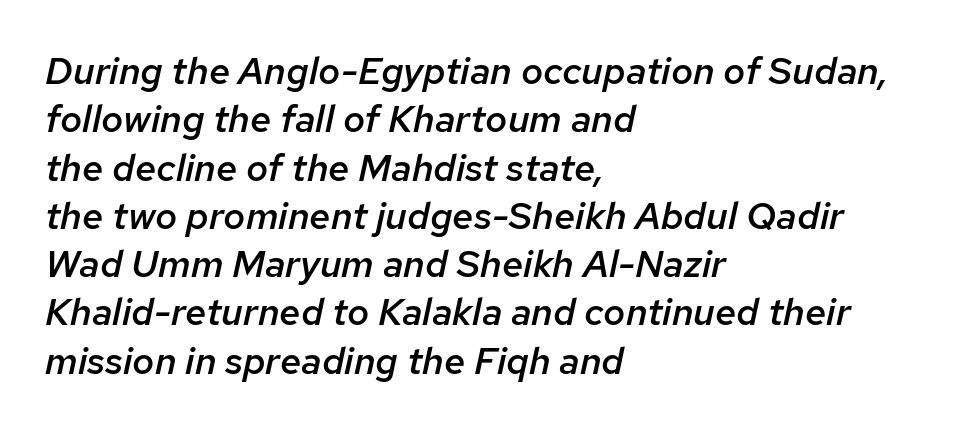
Q: Is the text bold? A: Semi-bold.
Q: Is the text italic (slanted)? A: Yes, it leans right by about 12 degrees.
Q: Is the text underlined? A: No.
Q: How is the paragraph aligned? A: Left-aligned.
Q: Is the spacing between letters normal or unusually wide? A: Normal.
Q: Is the spacing between lines tight, normal or loose? A: Normal.
Q: Width (condensed, normal, or wide)? A: Normal.
Q: Stroke contrast? A: Low.
Q: x-height? A: Medium.
Q: Monospaced? A: No.
